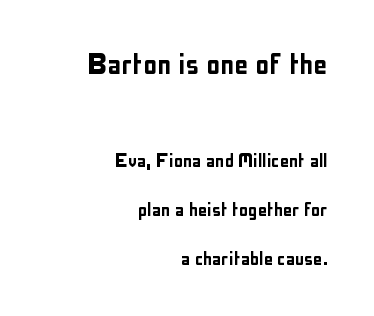
Right-aligned paragraph, ragged on the left. Compare the two chunks: the upper has the greater cap height. The line texture is even and compact thanks to regular tracking. Italic? Not at all — the glyphs are vertical. Serif or sans? Sans — the stroke terminals are bare.
